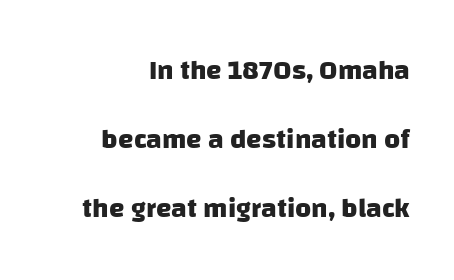
{"serif": "no", "bold": "yes", "weight": "heavy", "width": "normal", "stroke_contrast": "low", "x_height": "large", "monospaced": "no", "underline": "no", "align": "right", "line_spacing": "loose", "line_spacing_ratio": 2.47, "letter_spacing": "normal", "letter_spacing_em": 0.0, "glyph_px": 28}
